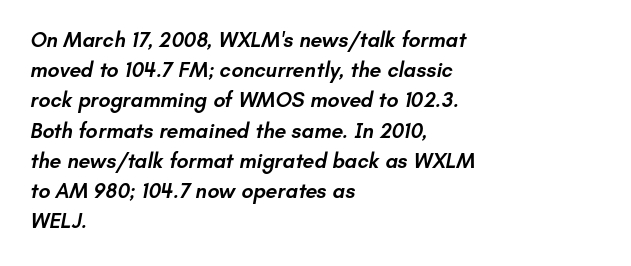
{"bold": "semi", "underline": "no", "align": "left", "line_spacing": "normal", "line_spacing_ratio": 1.44, "letter_spacing": "normal", "letter_spacing_em": 0.0, "glyph_px": 21}
